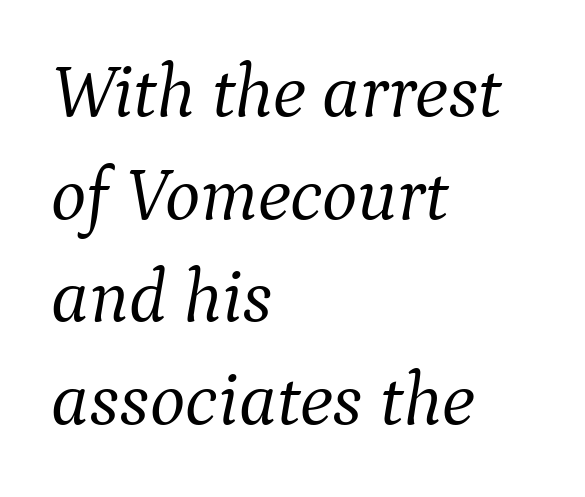
{"serif": "yes", "italic": "yes", "lean": "right", "slant_degrees": 9, "bold": "no", "weight": "light", "width": "normal", "stroke_contrast": "medium", "x_height": "medium", "monospaced": "no", "underline": "no", "align": "left", "line_spacing": "normal", "line_spacing_ratio": 1.37, "letter_spacing": "normal", "letter_spacing_em": 0.0, "glyph_px": 75}
